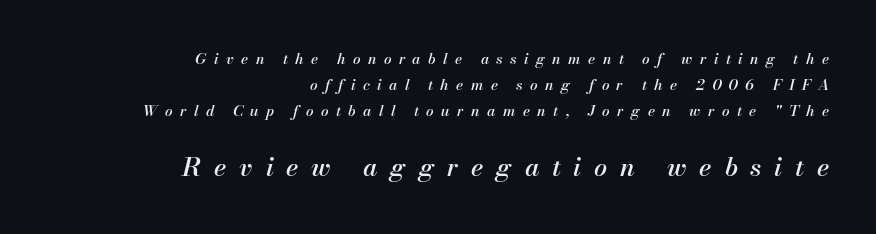
Q: Is the text italic (slanted)? A: Yes, it leans right by about 13 degrees.
Q: Is the text underlined? A: No.
Q: How is the paragraph aligned? A: Right-aligned.
Q: Is the spacing between letters normal or unusually wide? A: Unusually wide.
Q: Which block of text is set in a larger size, the first (top) or the second (bottom)? A: The second (bottom) one.
